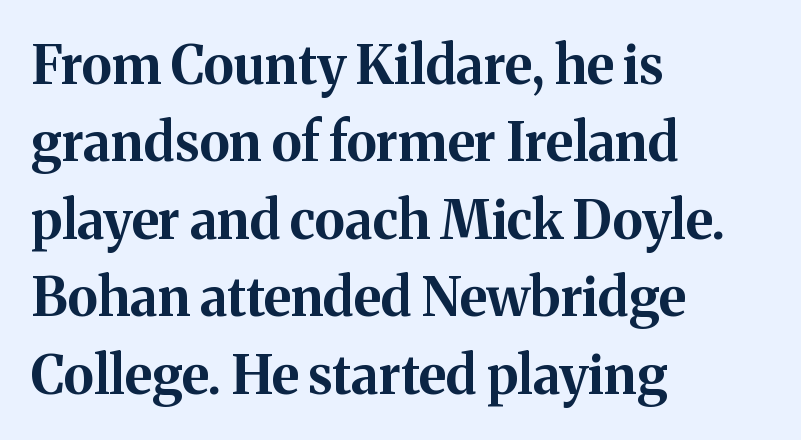
Font category for this specimen: serif. Clear beneath every line of the passage. Compared with an ordinary text face, these strokes are far heavier — a full bold. Caption: standard tracking, unaltered.
